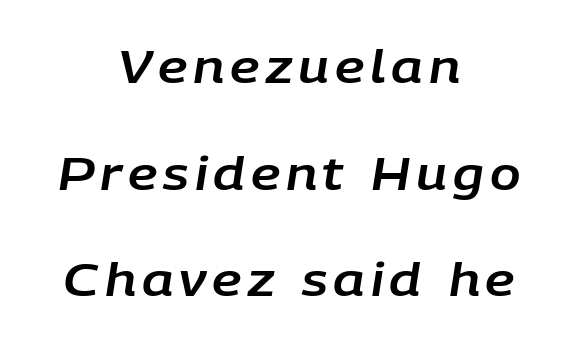
The image shows 45 px text type, italic (leaning right); set centered, loose line spacing (2.37x), not underlined; low stroke contrast and a large x-height.
